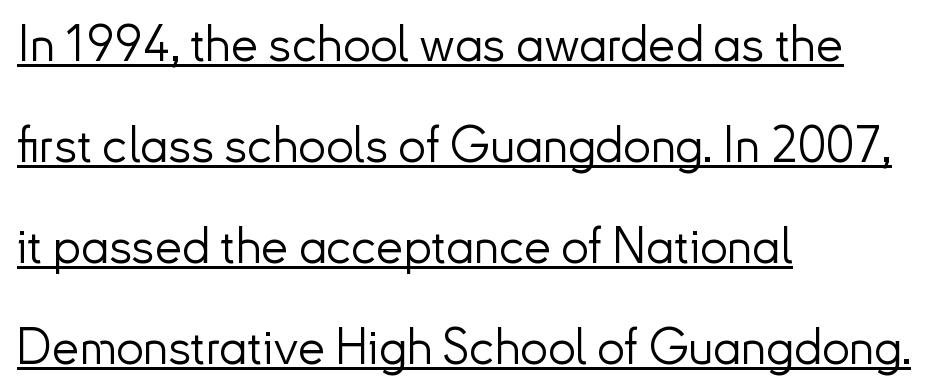
The image shows 49 px light sans-serif type, upright; set left-aligned, loose line spacing (2.06x), normal letter spacing, underlined; low stroke contrast and a small x-height.
